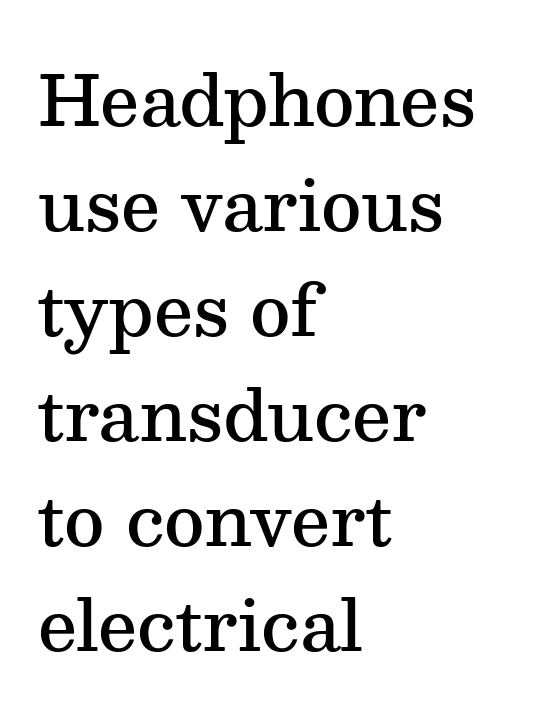
Visually the block forms a straight wall on the left and a jagged coastline on the right. Style check: upright. The face used here is rendered with its standard letterfit. Spacing verdict: proportional, widths tailored to each character.
